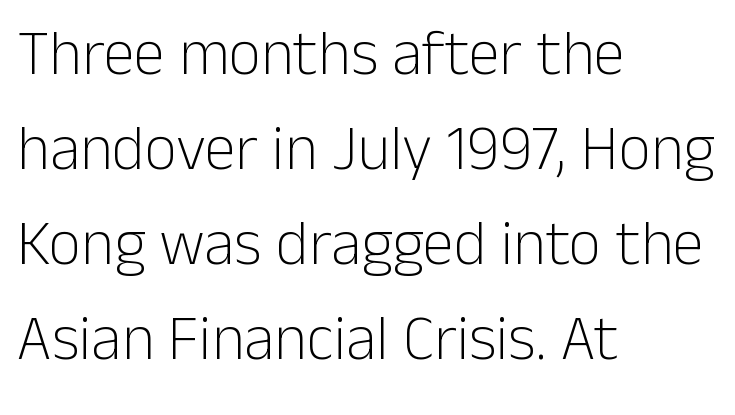
{"serif": "no", "italic": "no", "bold": "no", "weight": "light", "width": "normal", "stroke_contrast": "low", "x_height": "medium", "monospaced": "no", "underline": "no", "align": "left", "line_spacing": "normal", "line_spacing_ratio": 1.51, "letter_spacing": "normal", "letter_spacing_em": 0.0, "glyph_px": 63}
